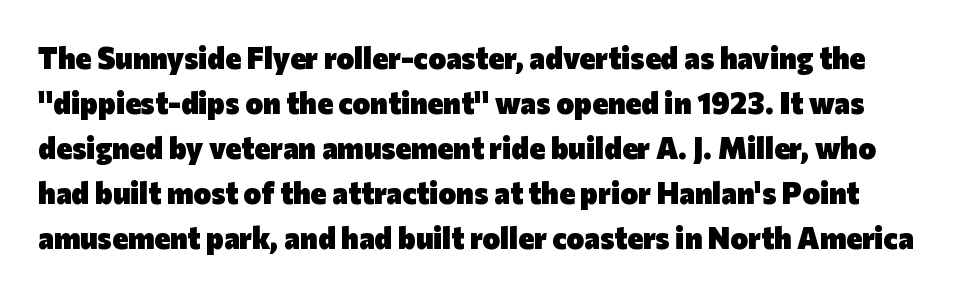
Q: Is the text bold? A: Yes.
Q: Is the text italic (slanted)? A: No, it is upright.
Q: Is the typeface a serif or a sans-serif typeface? A: Sans-serif.
Q: Is the text underlined? A: No.
Q: Is the spacing between letters normal or unusually wide? A: Normal.
Q: Is the spacing between lines tight, normal or loose? A: Normal.
Q: Width (condensed, normal, or wide)? A: Normal.
Q: Stroke contrast? A: Low.
Q: x-height? A: Medium.
Q: Monospaced? A: No.
